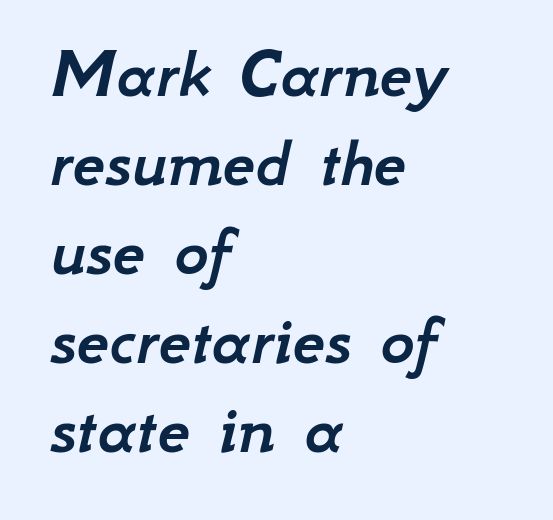
Q: Is the text italic (slanted)? A: Yes, it leans right by about 12 degrees.
Q: Is the text underlined? A: No.
Q: How is the paragraph aligned? A: Left-aligned.
Q: Is the spacing between letters normal or unusually wide? A: Normal.
Q: Width (condensed, normal, or wide)? A: Normal.
Q: Stroke contrast? A: Low.
Q: x-height? A: Small.
Q: Monospaced? A: No.
